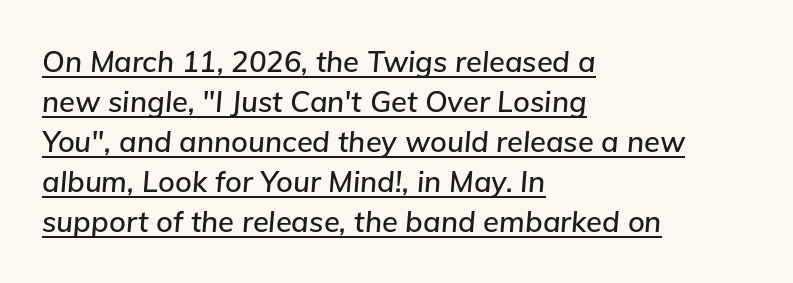
Q: Is the text italic (slanted)? A: Yes, it leans right by about 5 degrees.
Q: Is the text underlined? A: Yes.
Q: How is the paragraph aligned? A: Left-aligned.
Q: Is the spacing between letters normal or unusually wide? A: Normal.
Q: Is the spacing between lines tight, normal or loose? A: Normal.
Q: Width (condensed, normal, or wide)? A: Normal.
Q: Stroke contrast? A: Low.
Q: x-height? A: Medium.
Q: Monospaced? A: No.
